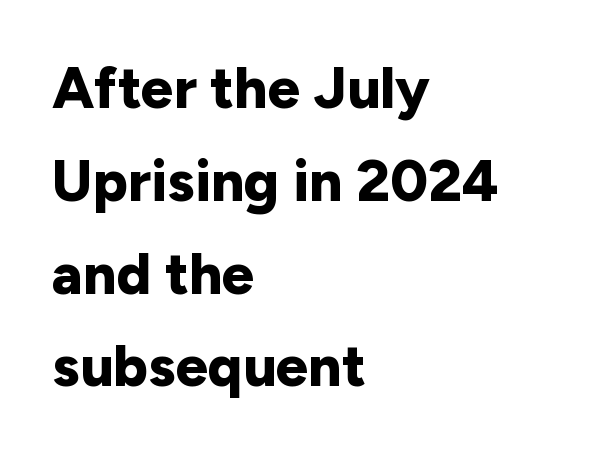
The lettering stays uniformly vertical, giving the passage a roman look. Pretty heavy lettering here — definitely bold. Look at the tracking — it's just the regular setting, nothing added. These lines sit exactly where default settings would place them. Varying glyph widths throughout — classic text-font behaviour. The type family on display is of the sans-serif kind.
